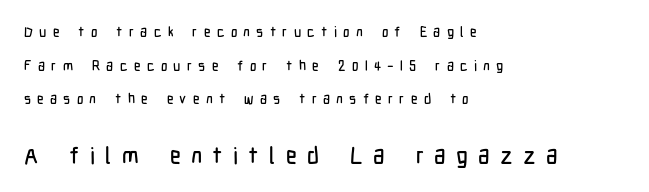
The image shows 23 px text type, upright; set left-aligned, loose line spacing (2.41x), unusually wide letter spacing (+0.45 em), not underlined; the second (bottom) block is 1.64x larger.
